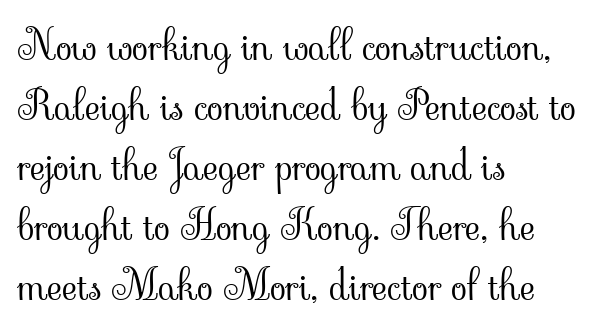
Q: Is the text bold? A: No.
Q: Is the text italic (slanted)? A: No, it is upright.
Q: Is the typeface a serif or a sans-serif typeface? A: Serif.
Q: Is the text underlined? A: No.
Q: How is the paragraph aligned? A: Left-aligned.
Q: Is the spacing between letters normal or unusually wide? A: Normal.
Q: Is the spacing between lines tight, normal or loose? A: Normal.
Q: Width (condensed, normal, or wide)? A: Normal.
Q: Stroke contrast? A: Low.
Q: x-height? A: Small.
Q: Monospaced? A: No.
